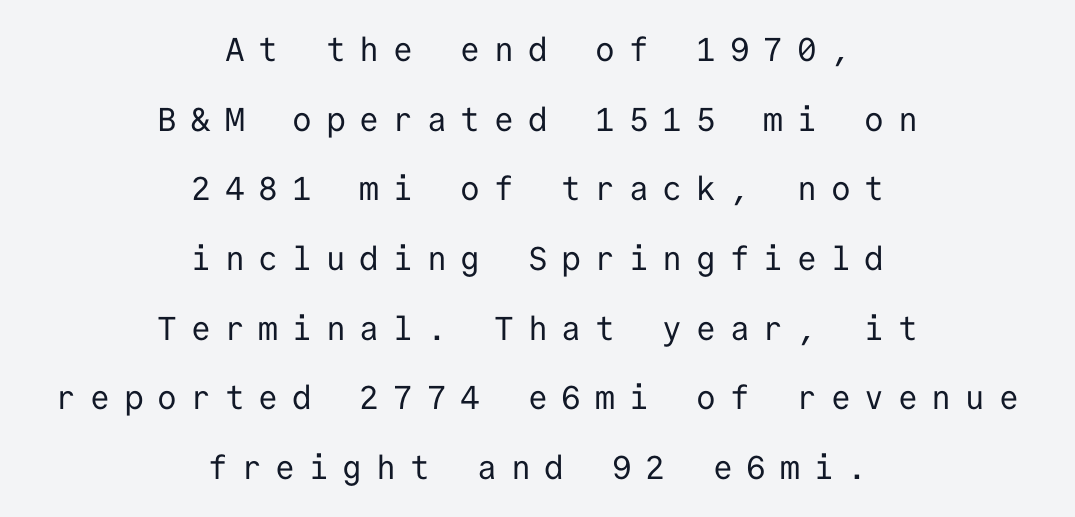
Compared with typical body copy, the letter spacing here is much looser. If you drew a line through each stem, it would be perfectly vertical. The typeface has the unassuming heft of standard copy or less. Does the copy run flush right? No — it is centered line by line.
